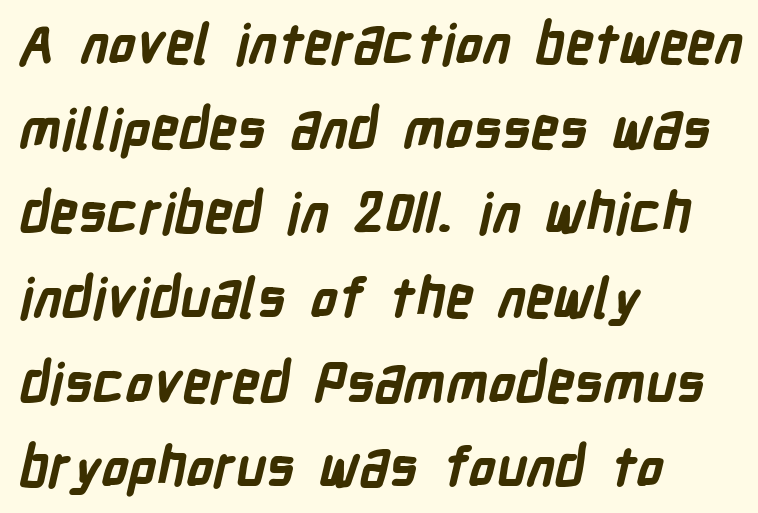
Q: Is the text bold? A: Yes.
Q: Is the typeface a serif or a sans-serif typeface? A: Sans-serif.
Q: Is the text underlined? A: No.
Q: How is the paragraph aligned? A: Left-aligned.
Q: Is the spacing between letters normal or unusually wide? A: Normal.
Q: Is the spacing between lines tight, normal or loose? A: Normal.
Q: Width (condensed, normal, or wide)? A: Condensed.
Q: Stroke contrast? A: Low.
Q: x-height? A: Medium.
Q: Monospaced? A: No.
